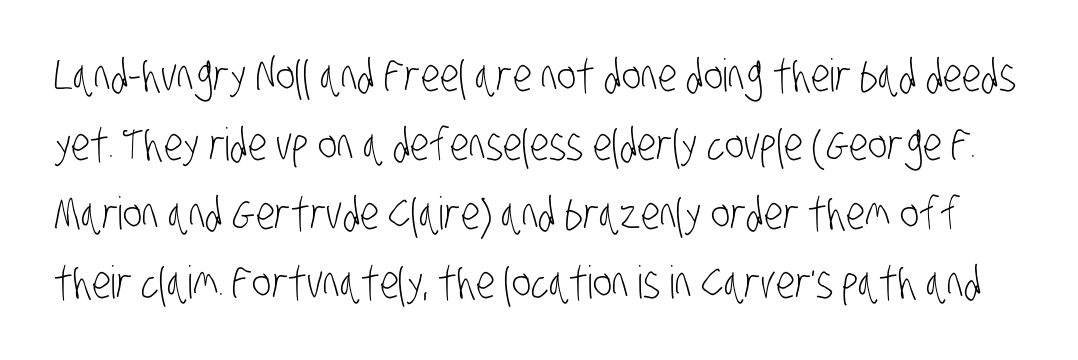
{"serif": "no", "bold": "no", "weight": "light", "width": "condensed", "stroke_contrast": "low", "x_height": "large", "monospaced": "no", "underline": "no", "line_spacing": "normal", "line_spacing_ratio": 1.53, "letter_spacing": "normal", "letter_spacing_em": 0.0, "glyph_px": 45}
